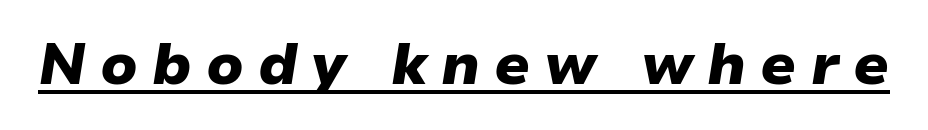
This sample has the flowing, uneven cadence of proportional lettering. This is underlined copy, the kind a proofreader might mark for attention. Every character sits at an angle, as italics do. In terms of letterspacing, this is a distinctly airy, spread setting.
